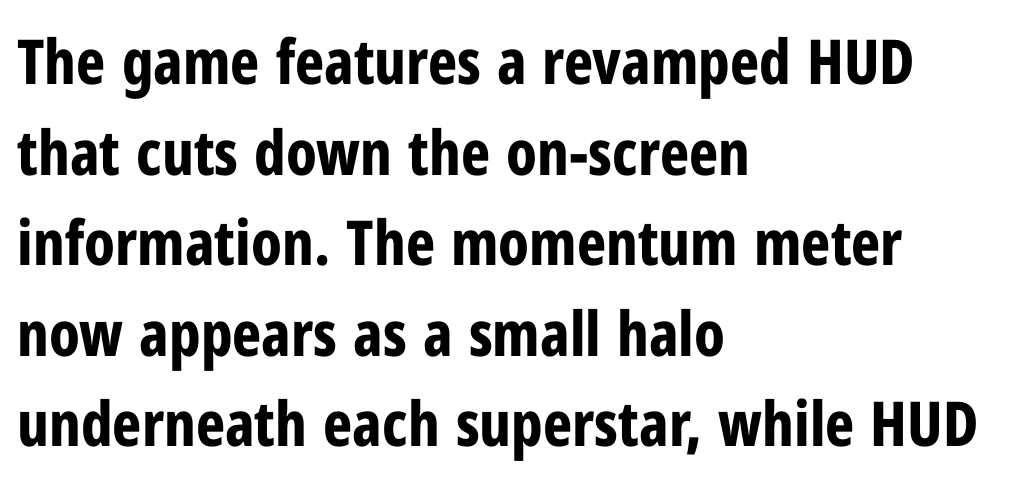
Q: Is the text bold? A: Yes.
Q: Is the text italic (slanted)? A: No, it is upright.
Q: Is the typeface a serif or a sans-serif typeface? A: Sans-serif.
Q: Is the text underlined? A: No.
Q: How is the paragraph aligned? A: Left-aligned.
Q: Is the spacing between letters normal or unusually wide? A: Normal.
Q: Is the spacing between lines tight, normal or loose? A: Normal.
Q: Width (condensed, normal, or wide)? A: Condensed.
Q: Stroke contrast? A: Low.
Q: x-height? A: Medium.
Q: Monospaced? A: No.
